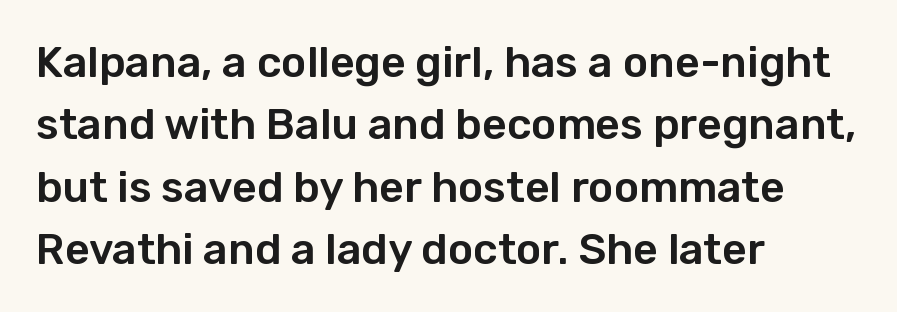
Summary of vertical rhythm: regular, with standard interline spacing. Characters remain perfectly vertical along every line. You could not count columns in this text — the font is proportionally spaced. Look at the tracking — it's just the regular setting, nothing added. Descenders are the only things crossing below the line. The paragraph has a hard left edge and a soft right edge.
